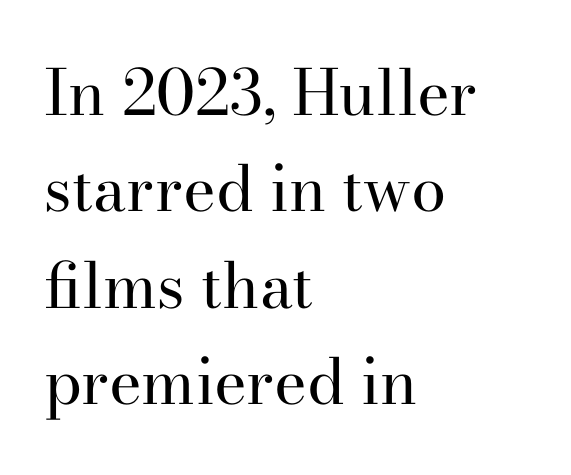
{"serif": "yes", "italic": "no", "bold": "no", "weight": "regular", "width": "normal", "stroke_contrast": "high", "x_height": "small", "monospaced": "no", "underline": "no", "align": "left", "line_spacing": "normal", "line_spacing_ratio": 1.53, "letter_spacing": "normal", "letter_spacing_em": 0.0, "glyph_px": 63}
